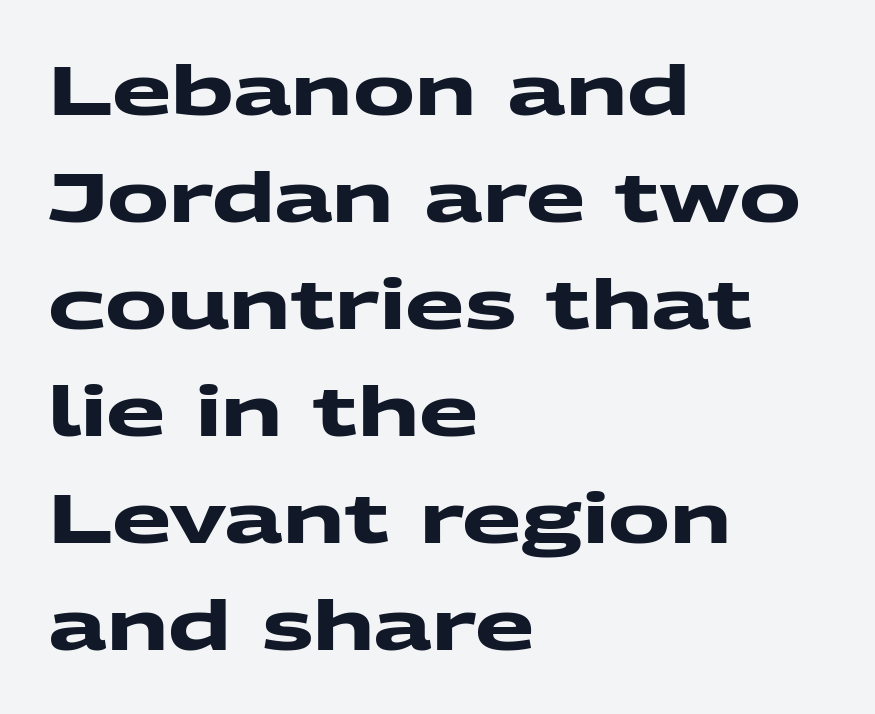
Q: Is the text bold? A: Yes.
Q: Is the typeface a serif or a sans-serif typeface? A: Sans-serif.
Q: Is the text underlined? A: No.
Q: How is the paragraph aligned? A: Left-aligned.
Q: Is the spacing between letters normal or unusually wide? A: Normal.
Q: Is the spacing between lines tight, normal or loose? A: Normal.
Q: Width (condensed, normal, or wide)? A: Wide.
Q: Stroke contrast? A: Medium.
Q: x-height? A: Medium.
Q: Monospaced? A: No.
